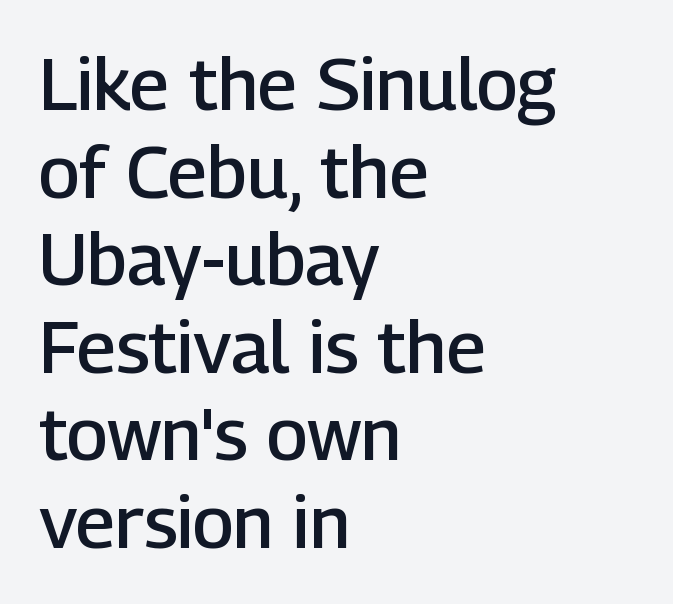
Short note: letters normally spaced. Left-aligned paragraph, ragged on the right. Varying glyph widths throughout — classic text-font behaviour. The axis of the letterforms is exactly vertical. Typographically, this falls in the sans-serif category. Slightly chunky letters — semibold, I'd say, not full bold.
